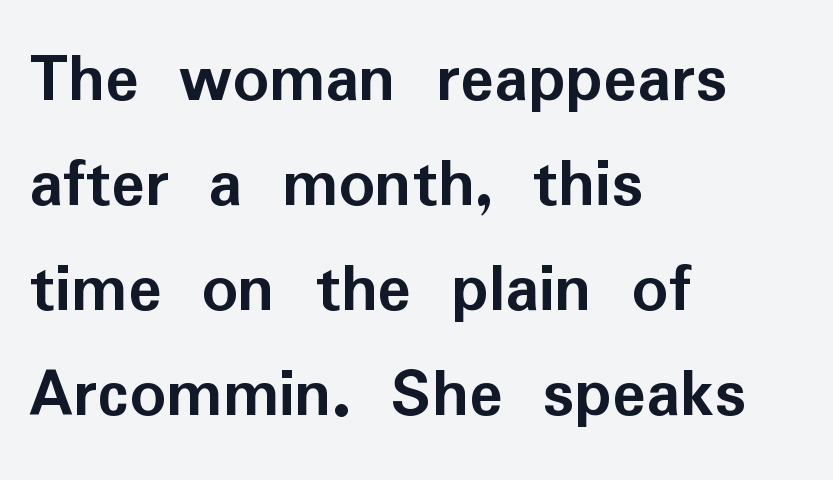
{"serif": "no", "italic": "no", "bold": "yes", "weight": "semibold", "width": "normal", "stroke_contrast": "low", "x_height": "medium", "monospaced": "no", "underline": "no", "align": "left", "line_spacing": "normal", "line_spacing_ratio": 1.48, "letter_spacing": "normal", "letter_spacing_em": 0.0, "glyph_px": 71}
